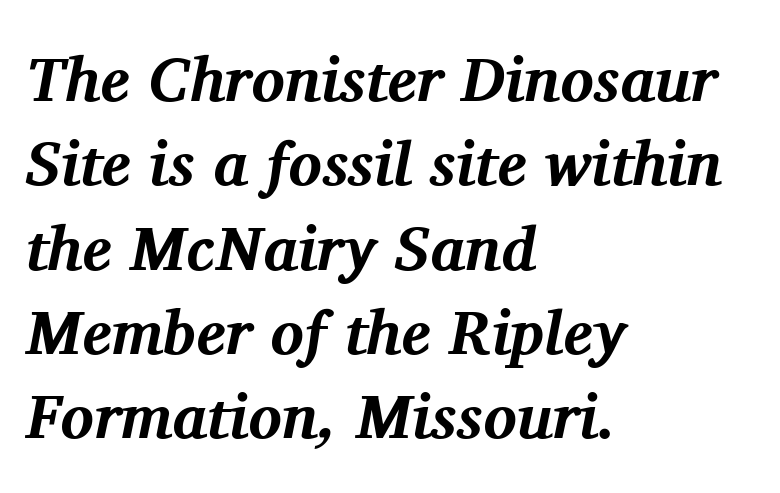
Slant detected: the letters are inclined. Honestly, the row spacing looks completely unremarkable. Note the varied advance widths — an 'i' is clearly narrower than an 'm'. These lines are set flush left with a ragged right edge.
